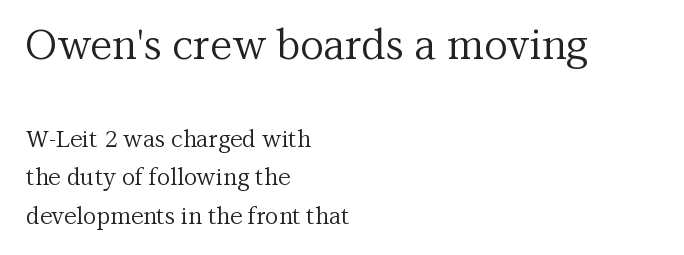
Notice how descenders clear the ascenders below comfortably — that's standard leading. Note: larger setting up top, smaller setting below. Weight: not bold — regular or lighter. The passage is arranged the way most books set body copy — flush left.
